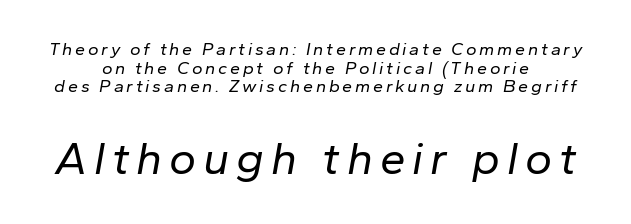
Is this a fixed-width face? No — the glyphs have proportional, varying widths. These two chunks differ in scale, with the bottom chunk taking the larger measure. Leading: reduced. Underline: absent. Is the type slanted? Yes — the strokes lean at a clear angle. The typeface has the unassuming heft of standard copy or less.
